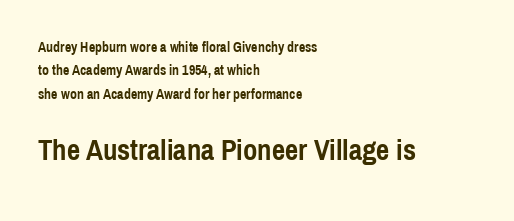
This sample uses an upright cut, with every glyph sitting square on the baseline. Casual observation: everything's shoved over to the left. The sample has been set heavy, in full bold. Any mark beneath the type? The region is blank.
